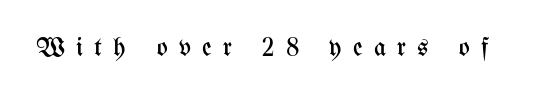
The letters stand upright; this is a roman face. Descenders are the only things crossing below the line. The face used here is rendered with a markedly widened letterfit. The face looks like a standard text weight, possibly lighter.
